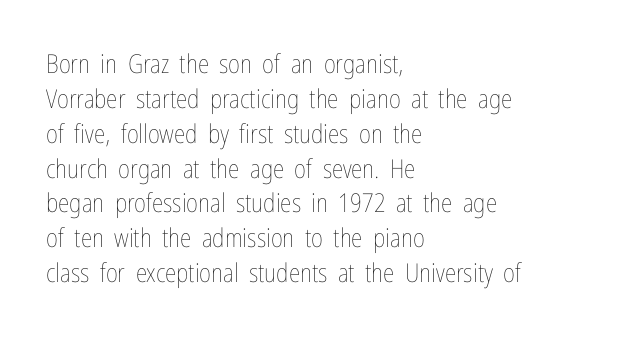
{"italic": "no", "bold": "no", "underline": "no", "align": "left", "line_spacing": "normal", "line_spacing_ratio": 1.34, "letter_spacing": "normal", "letter_spacing_em": 0.0, "glyph_px": 26}
